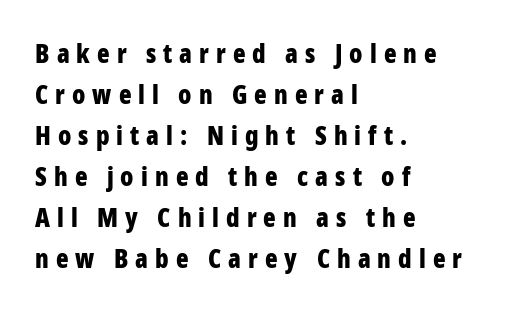
{"italic": "no", "bold": "yes", "underline": "no", "align": "left", "line_spacing": "normal", "line_spacing_ratio": 1.58, "letter_spacing": "wide", "letter_spacing_em": 0.27, "glyph_px": 26}
